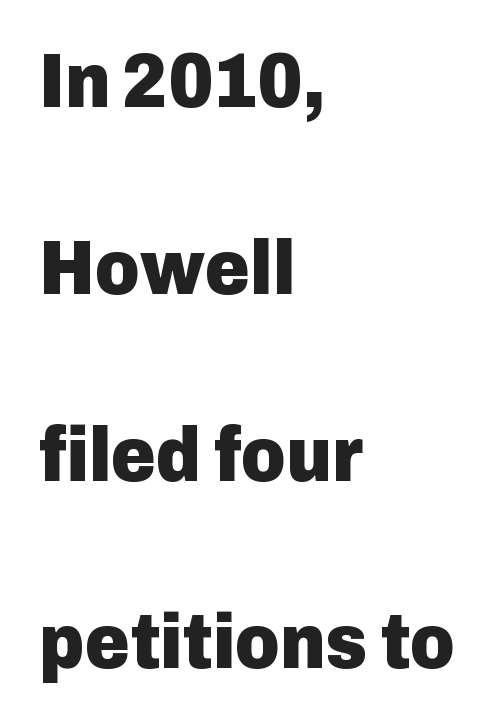
A classic flush-left, rag-right setting is used for this passage. Character widths vary here, with narrow letters taking less room than wide ones. These lines are composed in type without serifs. Vertical strokes here are truly vertical. Strokes here are thick enough to call this a true bold.
